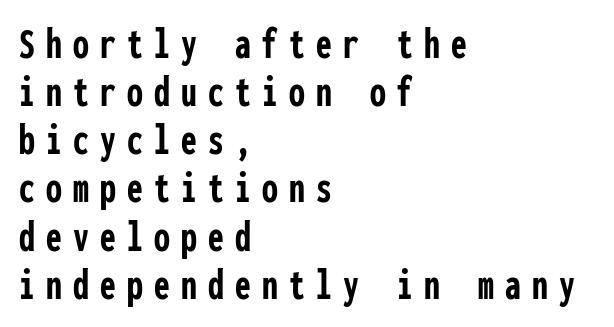
{"serif": "no", "italic": "no", "bold": "yes", "weight": "semibold", "width": "condensed", "stroke_contrast": "low", "x_height": "medium", "monospaced": "yes", "underline": "no", "align": "left", "line_spacing": "tight", "line_spacing_ratio": 1.07, "letter_spacing": "wide", "letter_spacing_em": 0.25, "glyph_px": 45}
